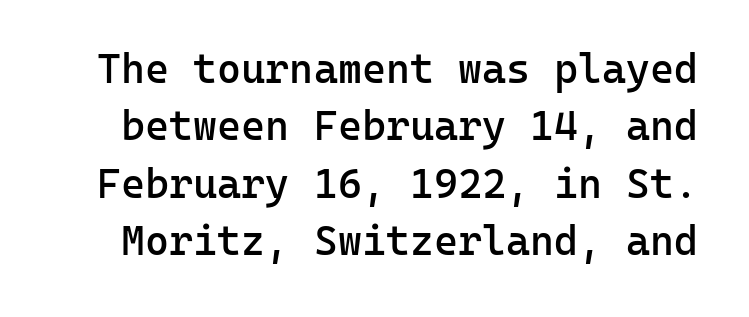
Q: Is the text bold? A: Semi-bold.
Q: Is the text italic (slanted)? A: No, it is upright.
Q: Is the typeface a serif or a sans-serif typeface? A: Sans-serif.
Q: Is the text underlined? A: No.
Q: Is the spacing between letters normal or unusually wide? A: Normal.
Q: Is the spacing between lines tight, normal or loose? A: Normal.
Q: Width (condensed, normal, or wide)? A: Normal.
Q: Stroke contrast? A: Low.
Q: x-height? A: Medium.
Q: Monospaced? A: Yes.
